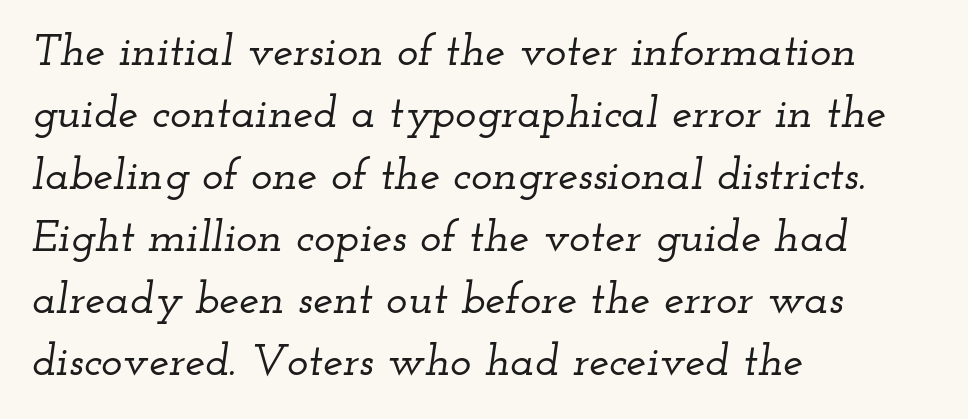
{"serif": "yes", "italic": "yes", "lean": "right", "slant_degrees": 12, "width": "wide", "stroke_contrast": "low", "x_height": "small", "monospaced": "no", "underline": "no", "align": "left", "line_spacing": "normal", "line_spacing_ratio": 1.38, "letter_spacing": "normal", "letter_spacing_em": 0.0, "glyph_px": 45}
